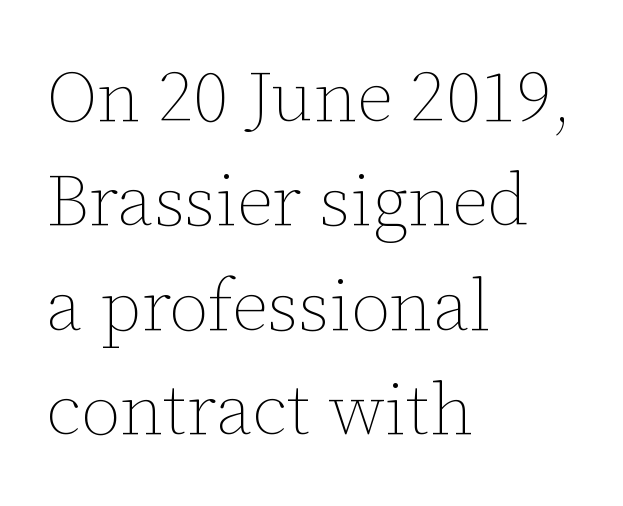
{"italic": "no", "bold": "no", "weight": "thin", "width": "normal", "stroke_contrast": "low", "x_height": "medium", "monospaced": "no", "underline": "no", "align": "left", "line_spacing": "normal", "line_spacing_ratio": 1.45, "letter_spacing": "normal", "letter_spacing_em": 0.0, "glyph_px": 72}
